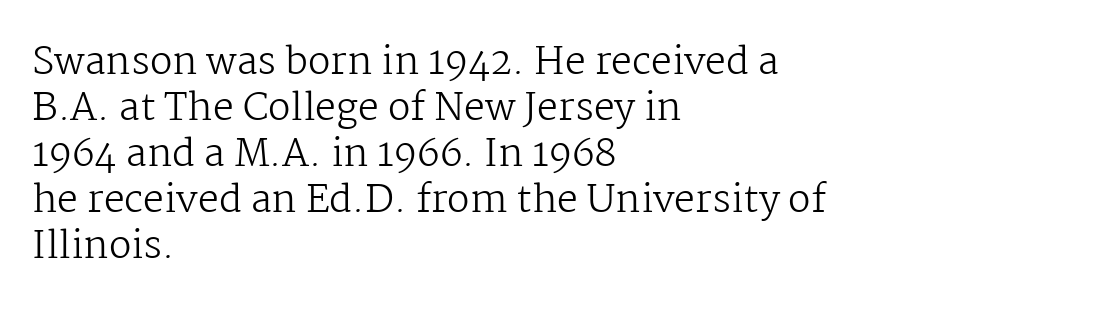
{"serif": "yes", "italic": "no", "bold": "no", "weight": "regular", "width": "normal", "stroke_contrast": "medium", "x_height": "medium", "monospaced": "no", "underline": "no", "align": "left", "line_spacing_ratio": 1.24, "letter_spacing": "normal", "letter_spacing_em": 0.0, "glyph_px": 37}
